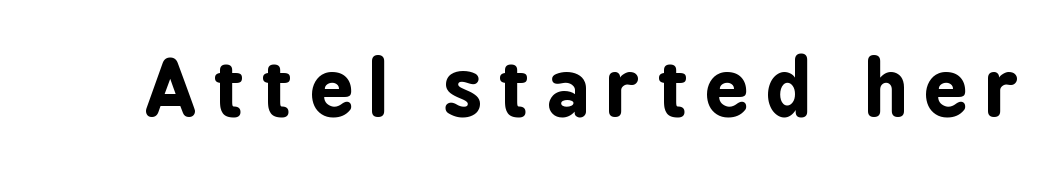
The type is letterspaced generously, with wide tracking. Looks like regular typesetting: each glyph gets only the width it needs. Caption: bold face, heavy strokes. Do the letters lean? They stand straight. The area under the type is left untouched.
